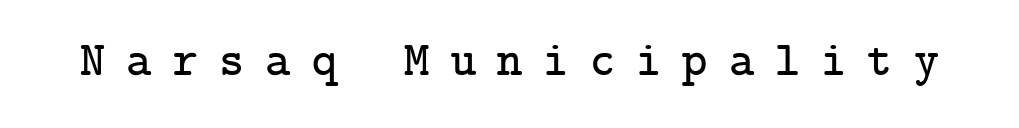
{"serif": "yes", "italic": "no", "width": "normal", "stroke_contrast": "low", "x_height": "medium", "underline": "no", "letter_spacing": "wide", "letter_spacing_em": 0.44, "glyph_px": 48}
